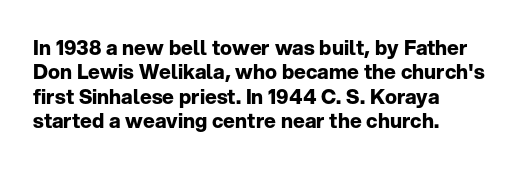
In terms of weight, the rendering is a true, heavy bold. In CSS terms this would be text-align: left. This rendering leaves character spacing at its baseline value. Honestly, there is no underline to notice here at all. The typography opts for an upright posture over an oblique one.
